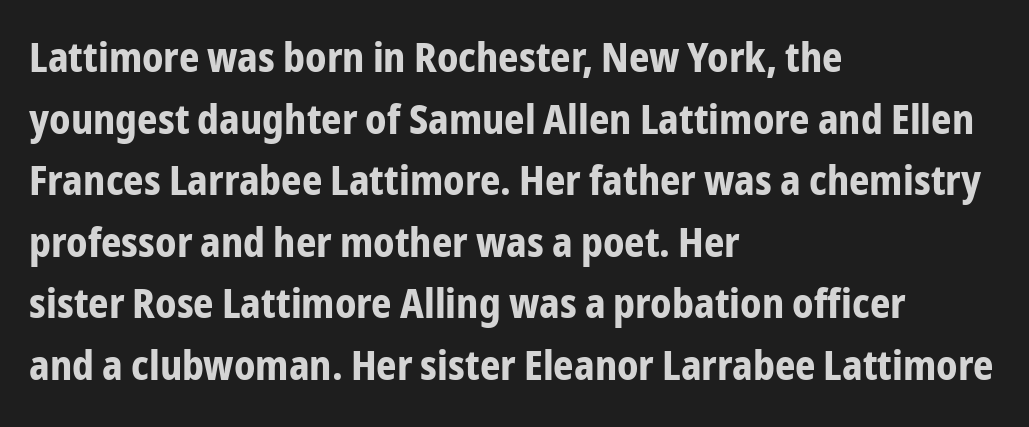
Q: Is the text bold? A: Yes.
Q: Is the text italic (slanted)? A: No, it is upright.
Q: Is the typeface a serif or a sans-serif typeface? A: Sans-serif.
Q: Is the text underlined? A: No.
Q: How is the paragraph aligned? A: Left-aligned.
Q: Is the spacing between letters normal or unusually wide? A: Normal.
Q: Is the spacing between lines tight, normal or loose? A: Normal.
Q: Width (condensed, normal, or wide)? A: Condensed.
Q: Stroke contrast? A: Low.
Q: x-height? A: Medium.
Q: Monospaced? A: No.
